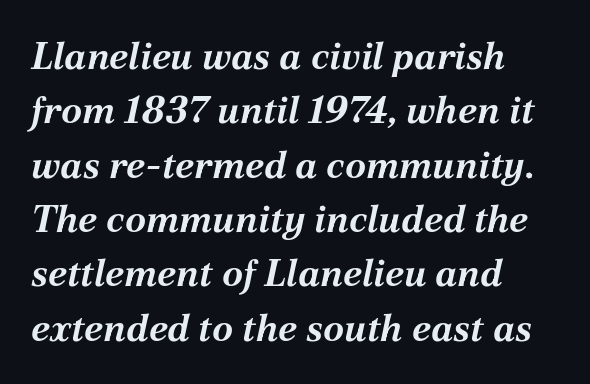
{"italic": "yes", "lean": "right", "slant_degrees": 12, "bold": "yes", "weight": "bold", "width": "normal", "stroke_contrast": "medium", "x_height": "medium", "monospaced": "no", "underline": "no", "align": "left", "line_spacing": "normal", "line_spacing_ratio": 1.43, "letter_spacing": "normal", "letter_spacing_em": 0.0, "glyph_px": 38}
